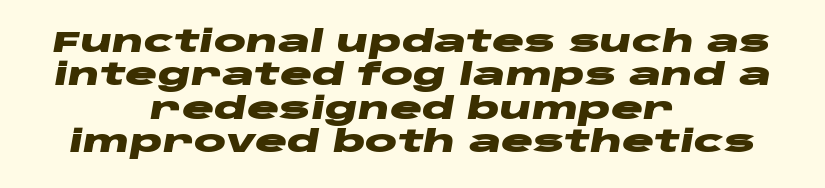
The image shows 30 px heavy, wide type, italic (leaning right); set centered, tight line spacing (1.11x), normal letter spacing, not underlined; low stroke contrast and a large x-height.
